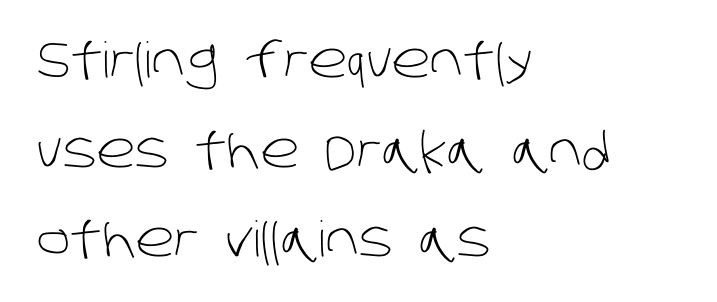
The image shows 49 px light sans-serif type; set left-aligned, line spacing 1.83x, normal letter spacing, not underlined; low stroke contrast and a large x-height.
